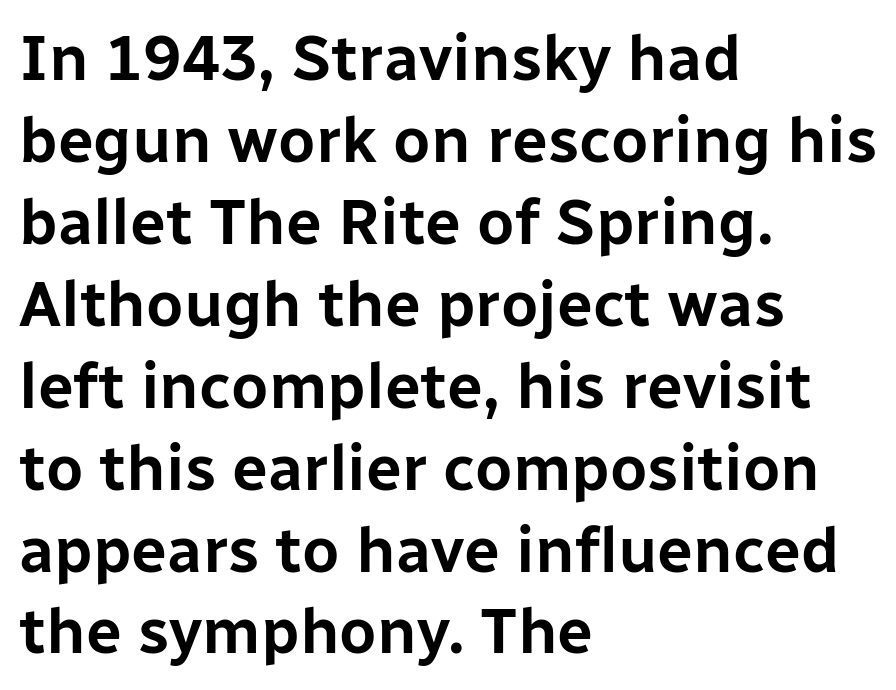
{"serif": "no", "italic": "no", "width": "normal", "stroke_contrast": "low", "x_height": "medium", "monospaced": "no", "underline": "no", "align": "left", "line_spacing": "normal", "line_spacing_ratio": 1.28, "letter_spacing": "normal", "letter_spacing_em": 0.0, "glyph_px": 64}
